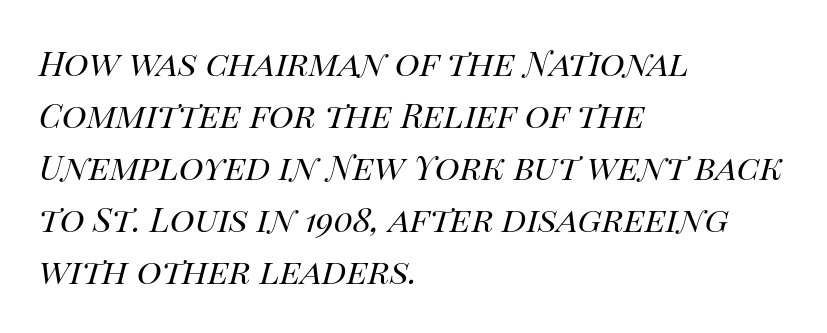
Q: Is the text bold? A: No.
Q: Is the text italic (slanted)? A: Yes, it leans right by about 14 degrees.
Q: Is the text underlined? A: No.
Q: How is the paragraph aligned? A: Left-aligned.
Q: Is the spacing between letters normal or unusually wide? A: Normal.
Q: Is the spacing between lines tight, normal or loose? A: Normal.
Q: Width (condensed, normal, or wide)? A: Normal.
Q: Stroke contrast? A: High.
Q: x-height? A: Large.
Q: Monospaced? A: No.
